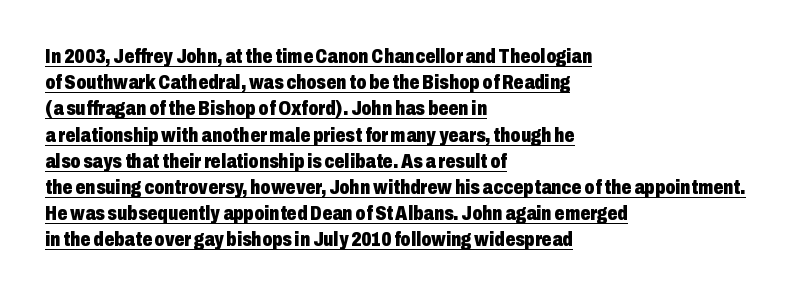
Q: Is the text bold? A: Yes.
Q: Is the text italic (slanted)? A: No, it is upright.
Q: Is the text underlined? A: Yes.
Q: How is the paragraph aligned? A: Left-aligned.
Q: Is the spacing between letters normal or unusually wide? A: Normal.
Q: Is the spacing between lines tight, normal or loose? A: Normal.
